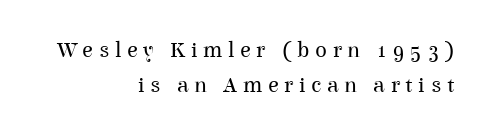
The image shows 22 px text type, upright; set right-aligned, normal line spacing (1.58x), unusually wide letter spacing (+0.26 em), not underlined.
